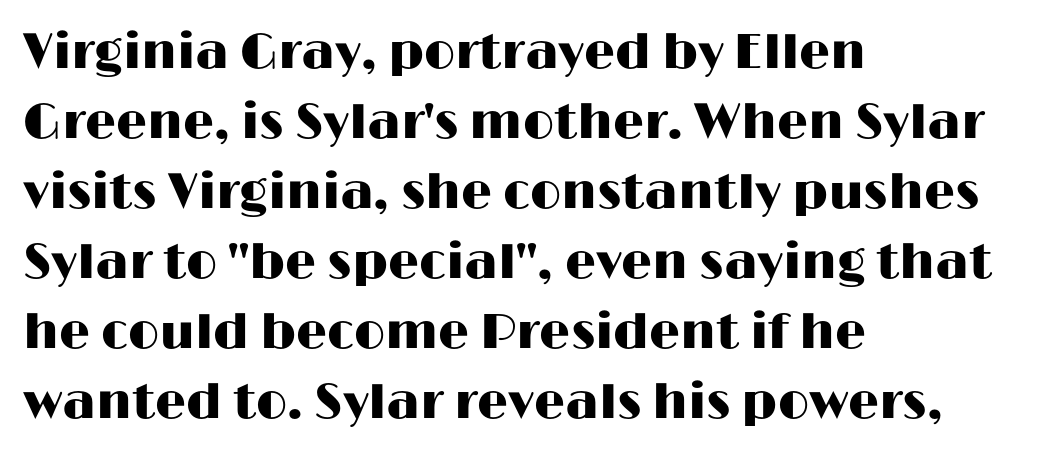
The image shows 49 px wide sans-serif type, upright; set left-aligned, normal line spacing (1.43x), normal letter spacing, not underlined; high stroke contrast and a medium x-height.
